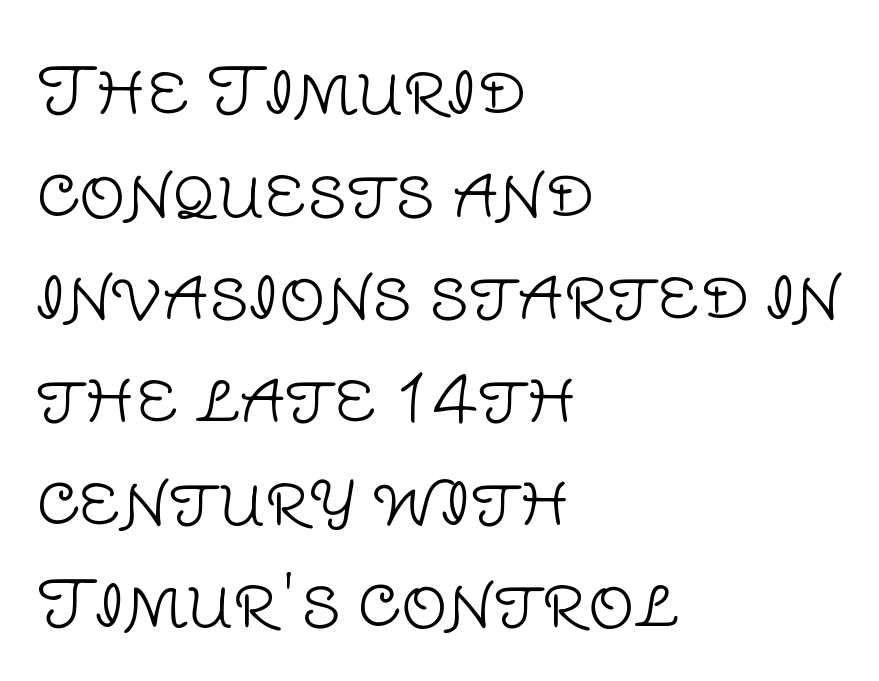
Q: Is the text bold? A: No.
Q: Is the text italic (slanted)? A: Yes.
Q: Is the typeface a serif or a sans-serif typeface? A: Sans-serif.
Q: Is the text underlined? A: No.
Q: How is the paragraph aligned? A: Left-aligned.
Q: Is the spacing between letters normal or unusually wide? A: Normal.
Q: Is the spacing between lines tight, normal or loose? A: Normal.
Q: Width (condensed, normal, or wide)? A: Normal.
Q: Stroke contrast? A: Low.
Q: x-height? A: Large.
Q: Monospaced? A: No.
